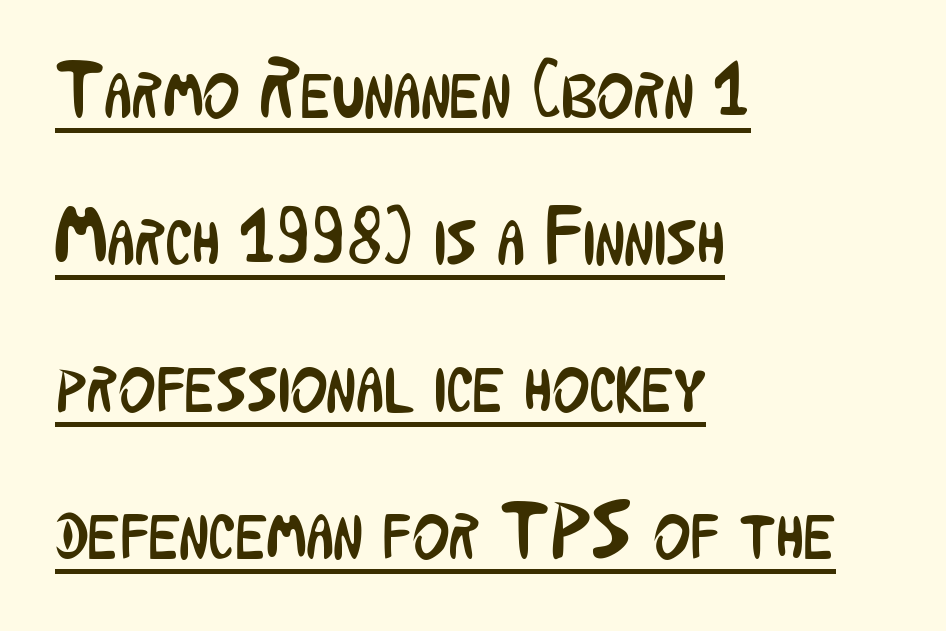
Does a line run under the words? Yes, clearly. Here the designer chose a conventional face with non-uniform glyph widths. No chunkiness to these letters — they're not bold. The rendering keeps characters at their native spacing.
